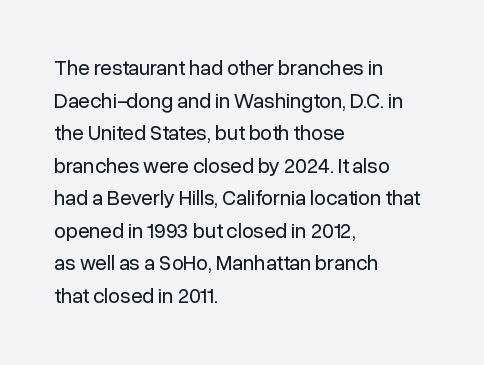
The image shows 21 px text type, upright; set left-aligned, normal line spacing (1.55x), normal letter spacing, not underlined.
